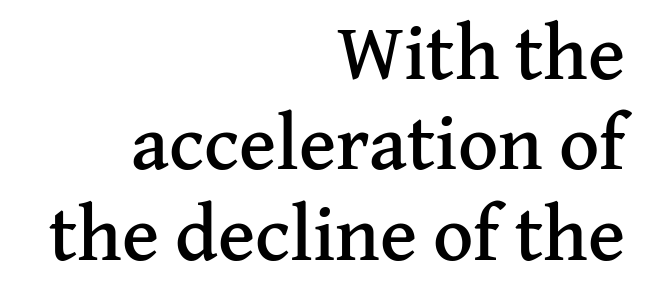
Descenders are the only things crossing below the line. The designer went with a serif here, giving each stem small feet. You could call the tracking neutral — neither tight nor loose. Reading down the block, your eye finds every line finishing at a fixed right position. Characters remain perfectly vertical along every line.
